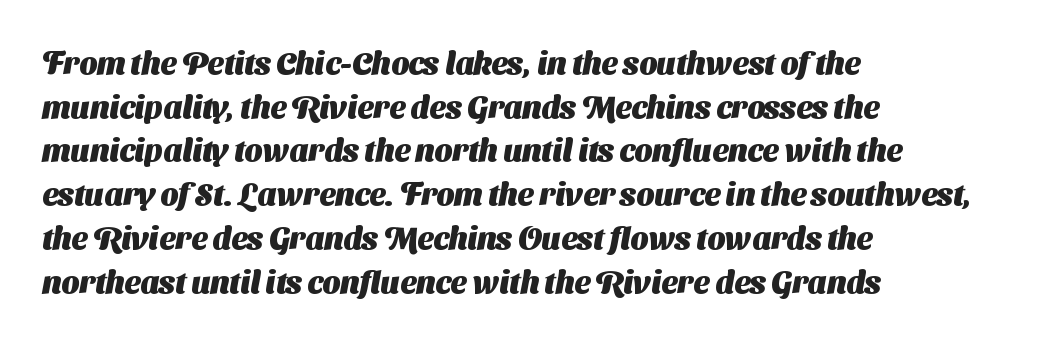
A full-strength bold gives these letters their thick strokes. Reading down the block, your eye returns to a fixed left position each line. Proportional: the letters do not fall into vertical columns. Between one letter and the next there's only the usual sliver of space. The designer left line spacing at the default.
